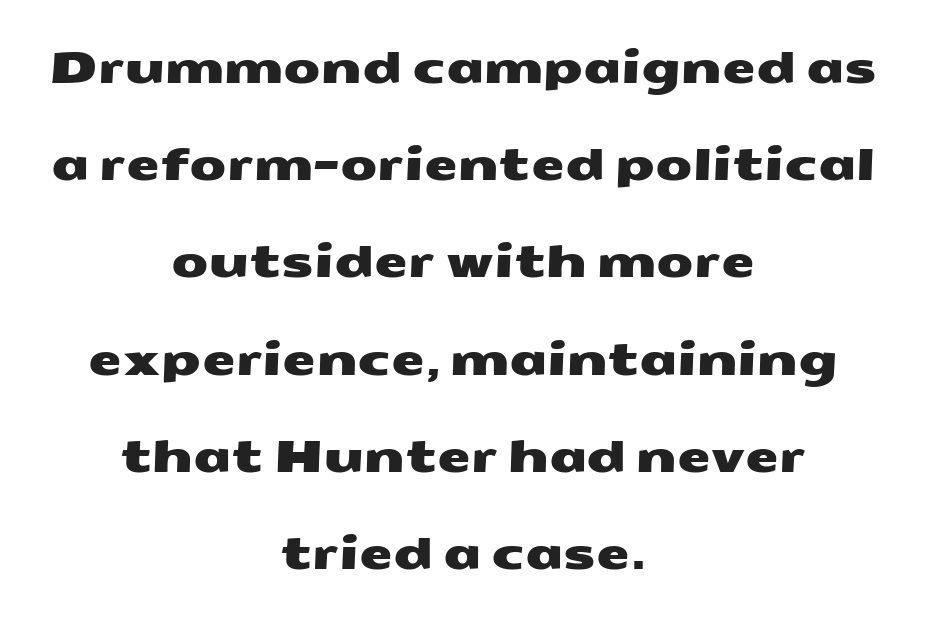
{"serif": "no", "width": "wide", "stroke_contrast": "medium", "x_height": "medium", "monospaced": "no", "underline": "no", "align": "center", "line_spacing": "loose", "line_spacing_ratio": 2.26, "letter_spacing": "normal", "letter_spacing_em": 0.0, "glyph_px": 43}
